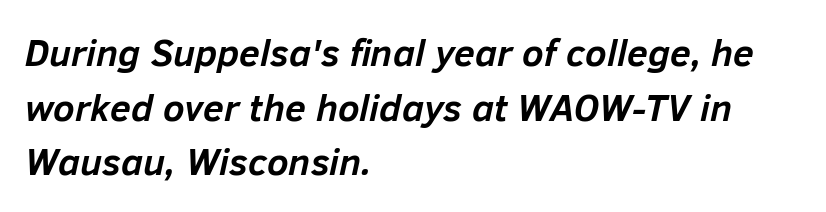
{"italic": "yes", "lean": "right", "slant_degrees": 12, "bold": "yes", "weight": "semibold", "width": "normal", "stroke_contrast": "low", "x_height": "medium", "monospaced": "no", "underline": "no", "align": "left", "line_spacing": "normal", "line_spacing_ratio": 1.44, "letter_spacing": "normal", "letter_spacing_em": 0.0, "glyph_px": 38}
